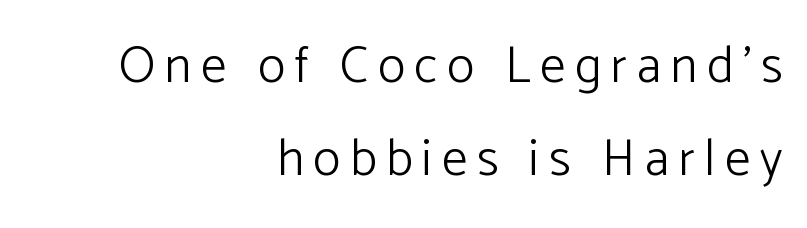
{"serif": "no", "italic": "no", "bold": "no", "weight": "light", "width": "normal", "stroke_contrast": "low", "x_height": "medium", "monospaced": "no", "underline": "no", "align": "right", "line_spacing_ratio": 1.82, "glyph_px": 51}
